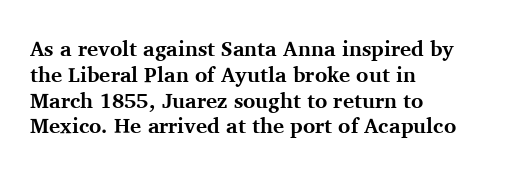
{"italic": "no", "bold": "yes", "underline": "no", "align": "left", "line_spacing_ratio": 1.23, "letter_spacing": "normal", "letter_spacing_em": 0.0, "glyph_px": 21}
